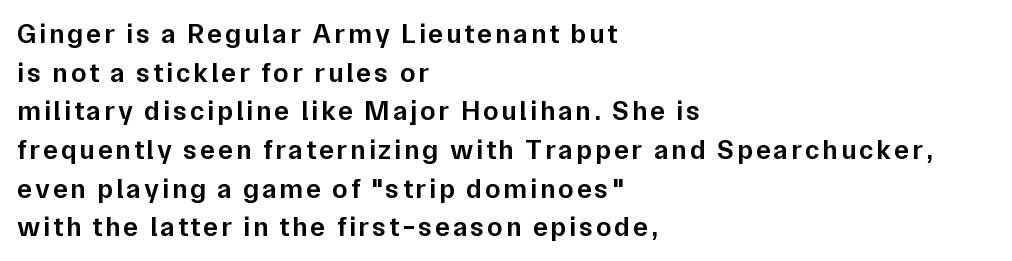
The image shows 28 px semibold sans-serif type, upright; set left-aligned, normal line spacing (1.38x), not underlined; low stroke contrast and a medium x-height.
